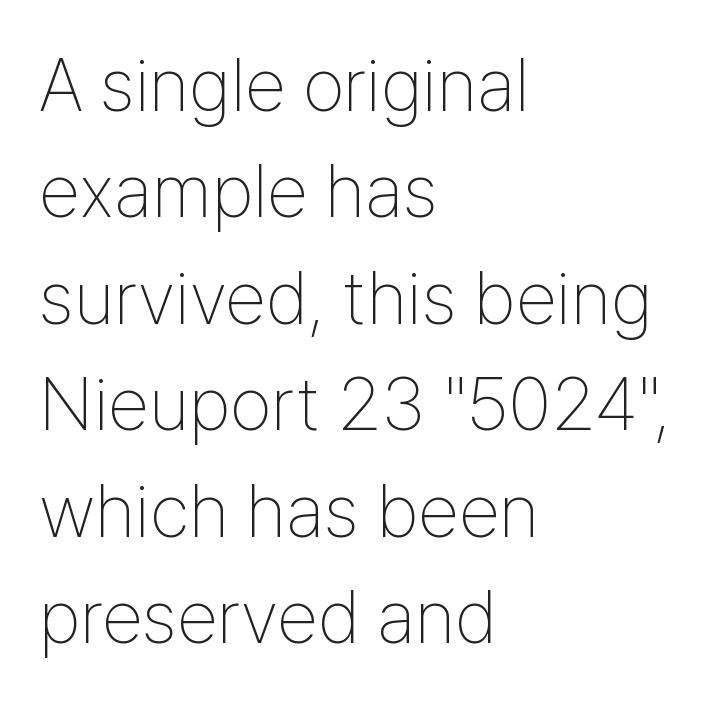
Decoration check: the copy has no underline. Left-aligned paragraph, ragged on the right. Short note: letters normally spaced. Designer's note — italics off, roman on.
